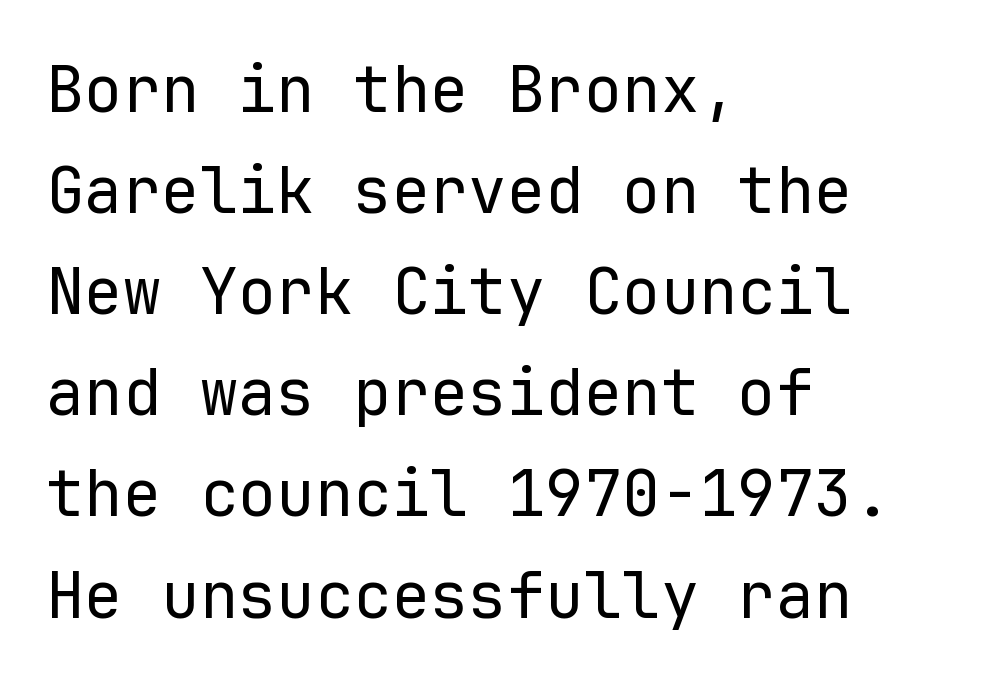
The image shows 64 px regular-weight sans-serif type, upright, monospaced; set left-aligned, normal line spacing (1.58x), normal letter spacing, not underlined; low stroke contrast and a medium x-height.
